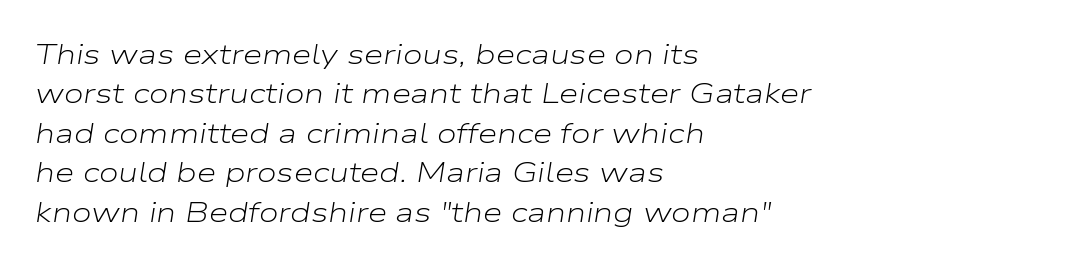
{"italic": "yes", "lean": "right", "slant_degrees": 9, "bold": "no", "weight": "light", "width": "wide", "stroke_contrast": "low", "x_height": "medium", "monospaced": "no", "underline": "no", "align": "left", "line_spacing": "normal", "line_spacing_ratio": 1.41, "letter_spacing": "normal", "letter_spacing_em": 0.0, "glyph_px": 28}
